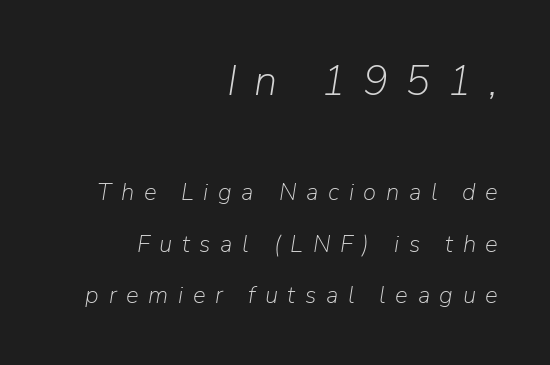
The image shows 42 px light type, italic (leaning right); set right-aligned, loose line spacing (2.14x), unusually wide letter spacing (+0.4 em), not underlined; the first (top) block is 1.75x larger; low stroke contrast and a medium x-height.
